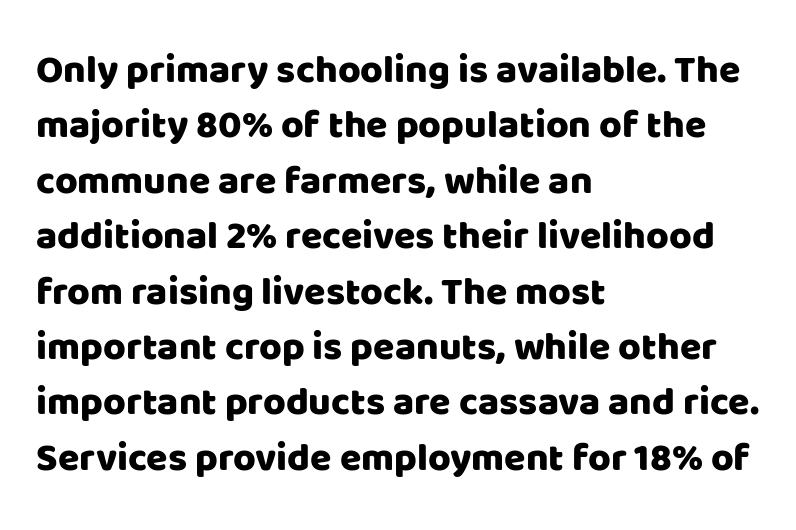
{"serif": "no", "italic": "no", "width": "normal", "stroke_contrast": "low", "x_height": "large", "monospaced": "no", "underline": "no", "align": "left", "line_spacing": "normal", "line_spacing_ratio": 1.42, "letter_spacing": "normal", "letter_spacing_em": 0.0, "glyph_px": 39}
